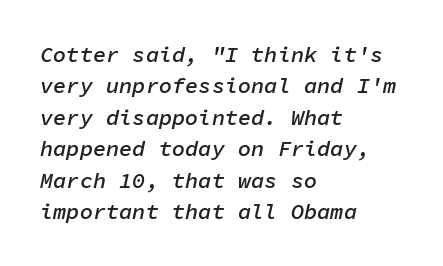
The rendering anchors every line to the left-hand side. Check under the words: just untouched page. The characters look somewhat weighty, a semibold short of true bold. Style check: oblique. The line texture is even and compact thanks to regular tracking. The designer left line spacing at the default.
